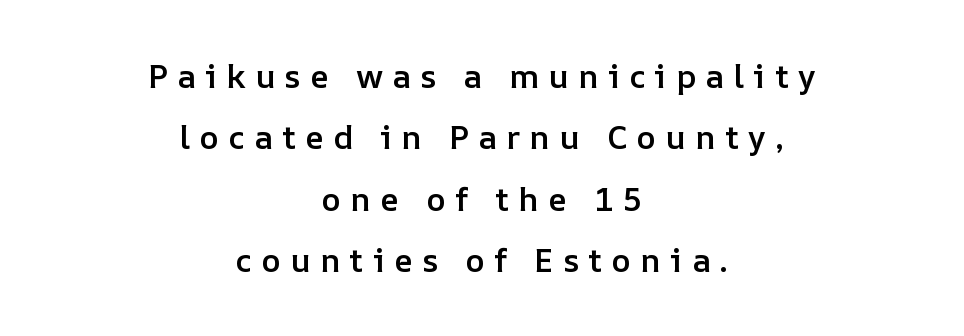
Rendered with straight, roman letterforms. Caption: semibold face, moderately heavy strokes. Honestly, the letter spacing is so wide it's the main thing you notice. The gap between lines stays unmarked.
